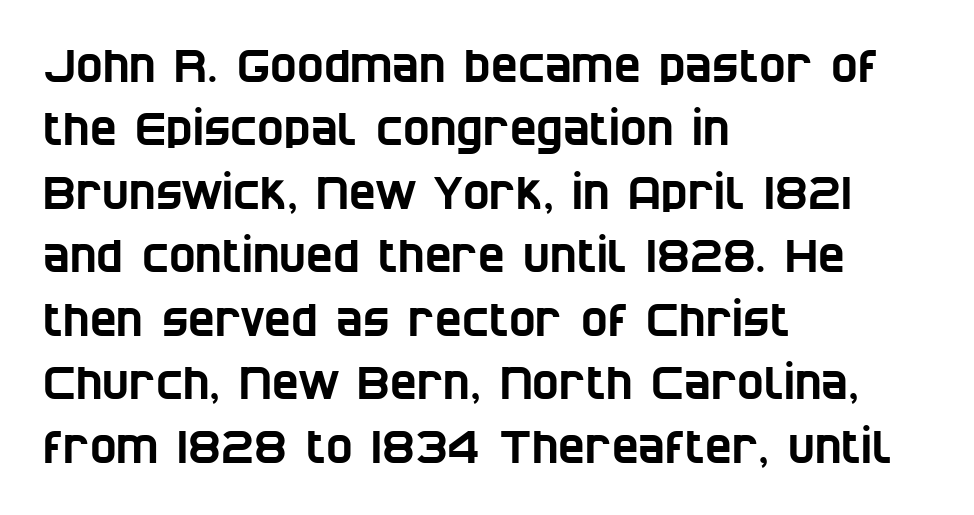
Q: Is the typeface a serif or a sans-serif typeface? A: Sans-serif.
Q: Is the text underlined? A: No.
Q: How is the paragraph aligned? A: Left-aligned.
Q: Is the spacing between letters normal or unusually wide? A: Normal.
Q: Is the spacing between lines tight, normal or loose? A: Normal.
Q: Width (condensed, normal, or wide)? A: Condensed.
Q: Stroke contrast? A: Low.
Q: x-height? A: Large.
Q: Monospaced? A: No.
